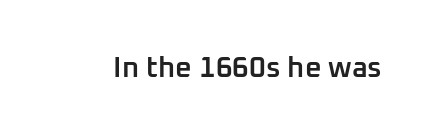
{"serif": "no", "italic": "no", "bold": "semi", "weight": "semibold", "width": "normal", "stroke_contrast": "low", "x_height": "medium", "monospaced": "no", "underline": "no", "letter_spacing": "normal", "letter_spacing_em": 0.0, "glyph_px": 29}
